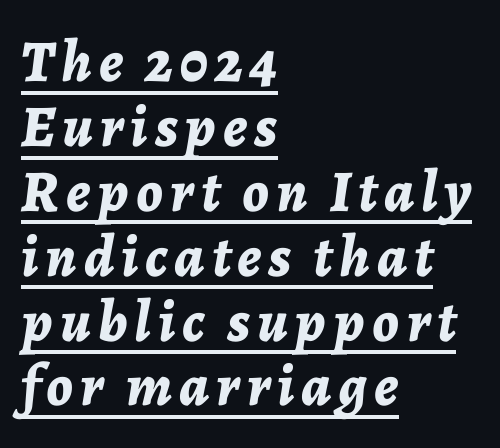
The lines are quadded left. Each glyph is drawn with heavy, bold strokes. A rule runs beneath these lines of type. Notice how descenders almost collide with the ascenders below — that's tight leading. Compared with ordinary roman type, these characters are visibly tilted.
